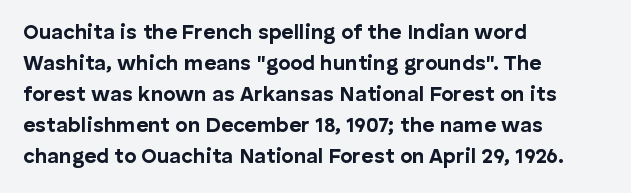
{"italic": "no", "bold": "yes", "underline": "no", "align": "left", "line_spacing": "normal", "line_spacing_ratio": 1.48, "letter_spacing": "normal", "letter_spacing_em": 0.0, "glyph_px": 21}
